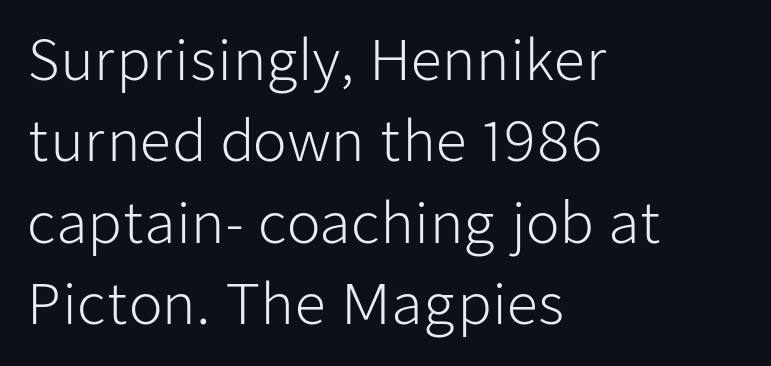
Q: Is the text bold? A: No.
Q: Is the text italic (slanted)? A: No, it is upright.
Q: Is the typeface a serif or a sans-serif typeface? A: Sans-serif.
Q: Is the text underlined? A: No.
Q: How is the paragraph aligned? A: Left-aligned.
Q: Is the spacing between letters normal or unusually wide? A: Normal.
Q: Is the spacing between lines tight, normal or loose? A: Normal.
Q: Width (condensed, normal, or wide)? A: Normal.
Q: Stroke contrast? A: Low.
Q: x-height? A: Medium.
Q: Monospaced? A: No.
